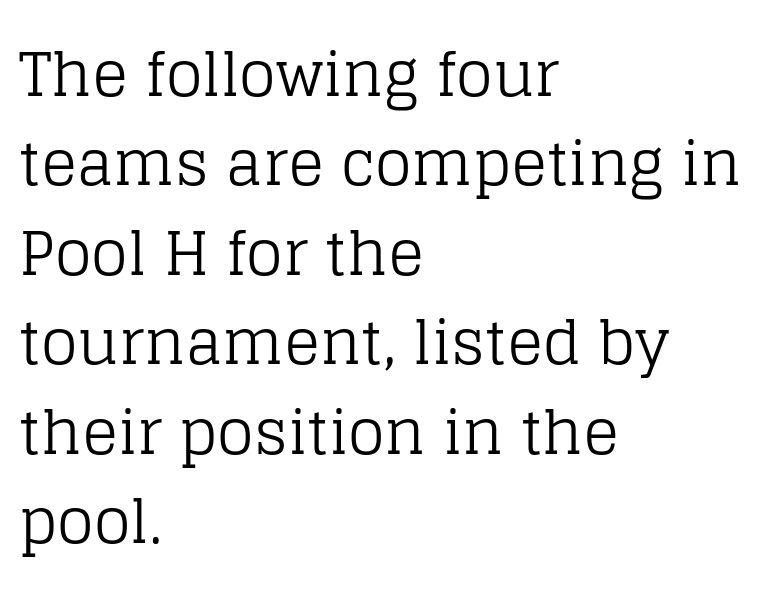
The image shows 60 px regular-weight serif type, upright; set left-aligned, normal line spacing (1.49x), normal letter spacing, not underlined; low stroke contrast and a large x-height.
